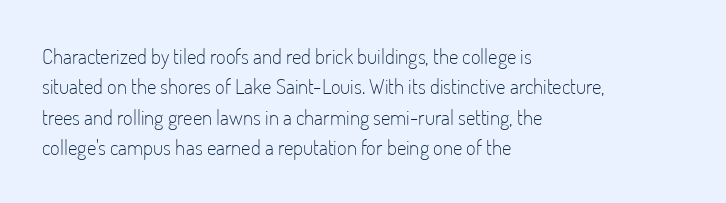
Q: Is the text bold? A: No.
Q: Is the text italic (slanted)? A: No, it is upright.
Q: Is the text underlined? A: No.
Q: How is the paragraph aligned? A: Left-aligned.
Q: Is the spacing between letters normal or unusually wide? A: Normal.
Q: Is the spacing between lines tight, normal or loose? A: Normal.
